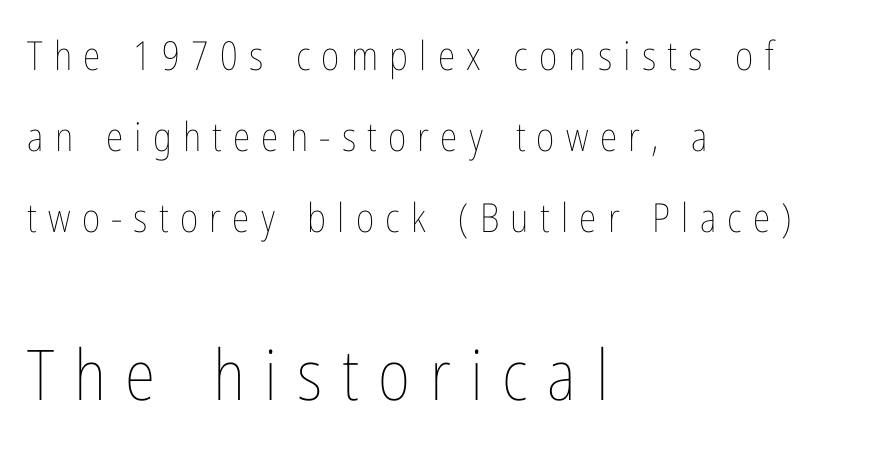
The lines are spread far apart with generous leading. These glyphs show unthickened strokes, regular width or finer. Is this a fixed-width face? No — the glyphs have proportional, varying widths. In terms of letterspacing, this is a distinctly airy, spread setting.
